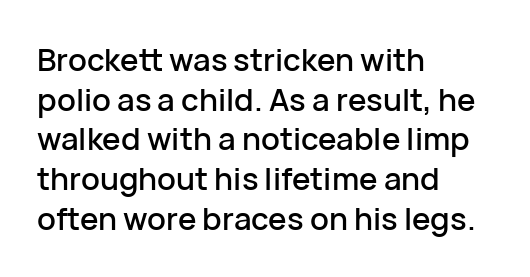
Q: Is the text italic (slanted)? A: No, it is upright.
Q: Is the typeface a serif or a sans-serif typeface? A: Sans-serif.
Q: Is the text underlined? A: No.
Q: How is the paragraph aligned? A: Left-aligned.
Q: Is the spacing between letters normal or unusually wide? A: Normal.
Q: Is the spacing between lines tight, normal or loose? A: Normal.
Q: Width (condensed, normal, or wide)? A: Normal.
Q: Stroke contrast? A: Low.
Q: x-height? A: Medium.
Q: Monospaced? A: No.
